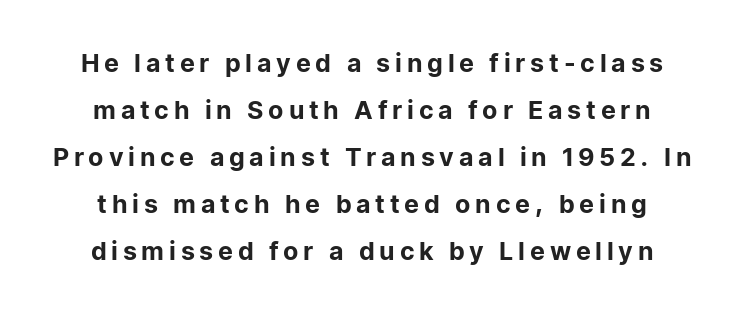
Q: Is the text italic (slanted)? A: No, it is upright.
Q: Is the text underlined? A: No.
Q: How is the paragraph aligned? A: Centered.
